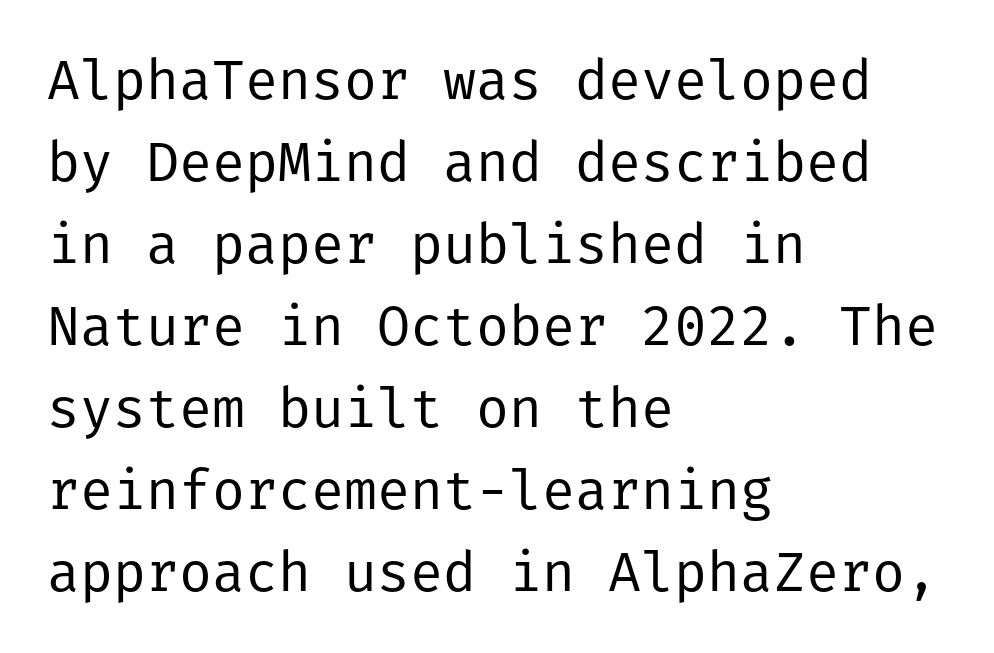
Compared with a typical body face, this is equally light or lighter still. Quick note: interline space is typical. Are there feet on the stems? There aren't — it's a sans. The lines are quadded left. The string is rendered with underlining switched off.
